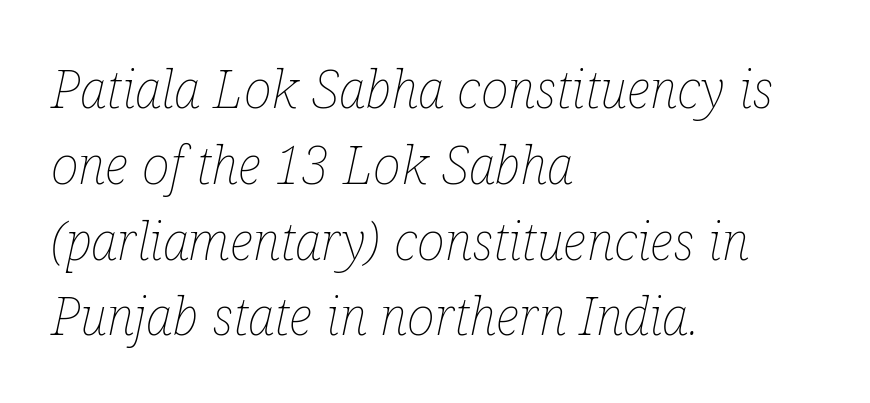
Q: Is the text bold? A: No.
Q: Is the text italic (slanted)? A: Yes, it leans right by about 12 degrees.
Q: Is the text underlined? A: No.
Q: How is the paragraph aligned? A: Left-aligned.
Q: Is the spacing between letters normal or unusually wide? A: Normal.
Q: Is the spacing between lines tight, normal or loose? A: Normal.
Q: Width (condensed, normal, or wide)? A: Condensed.
Q: Stroke contrast? A: Low.
Q: x-height? A: Medium.
Q: Monospaced? A: No.
